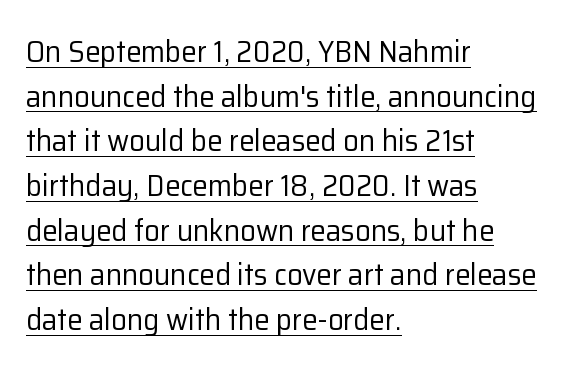
Regarding leading, the lines here are spaced in the standard way. The characters are drawn with everyday or finer stroke widths. Notice how the passage keeps a crisp vertical edge on the left only. Is this a sans? Yes — the strokes have no serifs. Think of a printed novel: that variable character pitch is what you see here.
